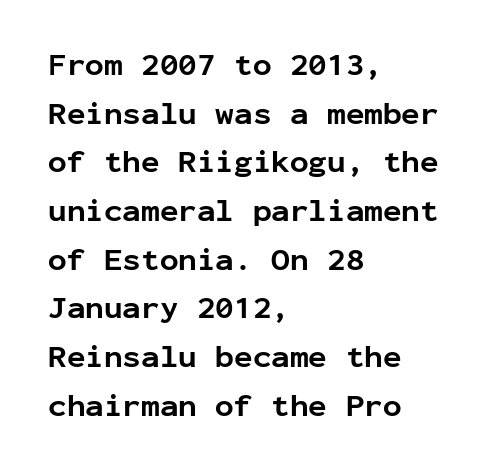
The image shows 31 px bold sans-serif type, upright, monospaced; set left-aligned, normal line spacing (1.57x), normal letter spacing, not underlined; low stroke contrast and a medium x-height.
